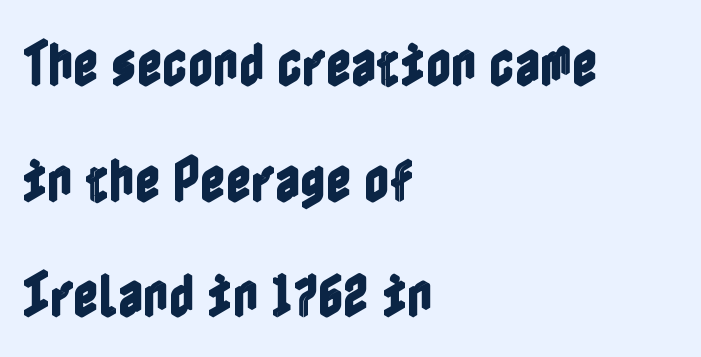
Q: Is the text italic (slanted)? A: No, it is upright.
Q: Is the text underlined? A: No.
Q: How is the paragraph aligned? A: Left-aligned.
Q: Is the spacing between letters normal or unusually wide? A: Normal.
Q: Is the spacing between lines tight, normal or loose? A: Loose.
Q: Width (condensed, normal, or wide)? A: Condensed.
Q: x-height? A: Medium.
